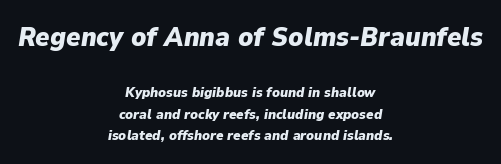
The image shows 27 px bold type, italic (leaning right); set centered, normal line spacing (1.56x), normal letter spacing, not underlined; the first (top) block is 1.93x larger.
